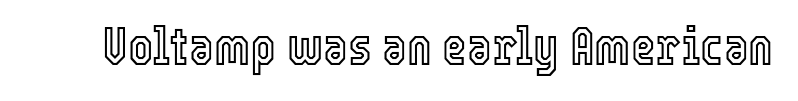
{"italic": "no", "width": "condensed", "x_height": "medium", "monospaced": "no", "underline": "no", "letter_spacing": "normal", "letter_spacing_em": 0.0, "glyph_px": 53}
